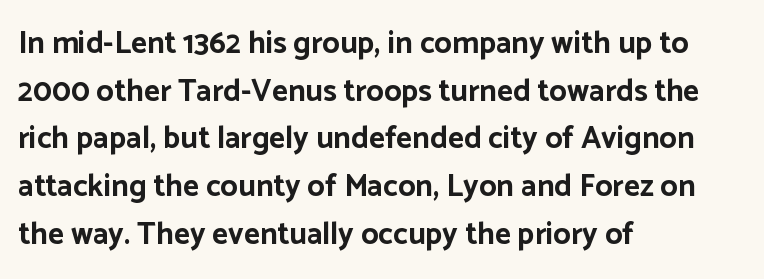
This is the regular roman posture of the typeface. Words float on clear page, feet unadorned. Honestly, the letter spacing is just normal — you wouldn't notice it. The ragged edge is on the right, which tells us the setting is flush left. Students, this is bold: see how much ink each stroke carries. This is sans-serif lettering, the kind often seen on screens and signage.
